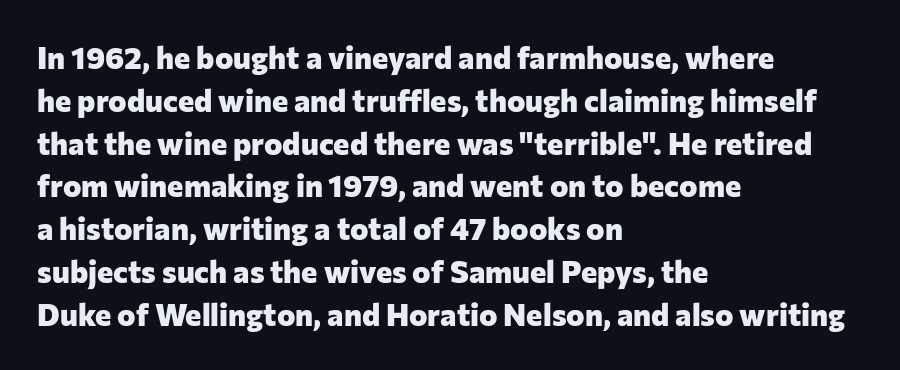
{"serif": "no", "italic": "no", "bold": "yes", "weight": "heavy", "width": "normal", "stroke_contrast": "low", "x_height": "medium", "monospaced": "no", "underline": "no", "align": "left", "line_spacing": "normal", "line_spacing_ratio": 1.38, "letter_spacing": "normal", "letter_spacing_em": 0.0, "glyph_px": 31}
